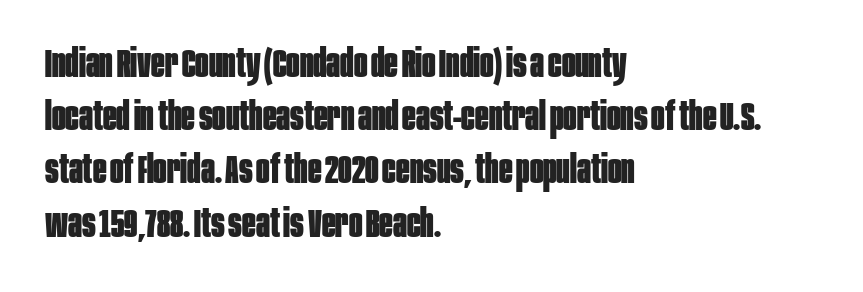
Each row of text sits above clean, open space. Designer's note — italics off, roman on. Notice how thick the strokes are: this is what a full bold looks like. Words appear dense and cohesive because spacing is normal. Notice how descenders clear the ascenders below comfortably — that's standard leading.
